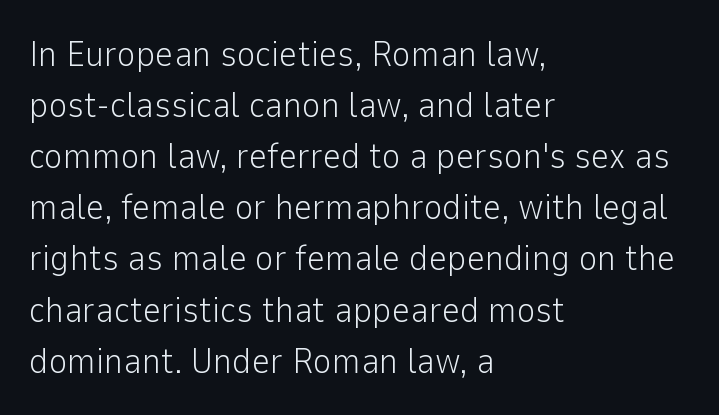
The image shows 36 px light sans-serif type, upright; set left-aligned, normal line spacing (1.42x), normal letter spacing, not underlined; low stroke contrast and a medium x-height.
